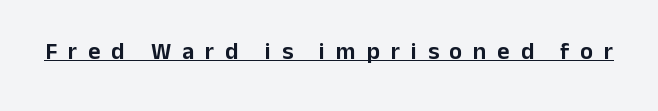
Characters follow at a spacing far wider than the type designer built in. This sample uses an upright cut, with every glyph sitting square on the baseline. The specimen includes a rule beneath the text block's lines.
